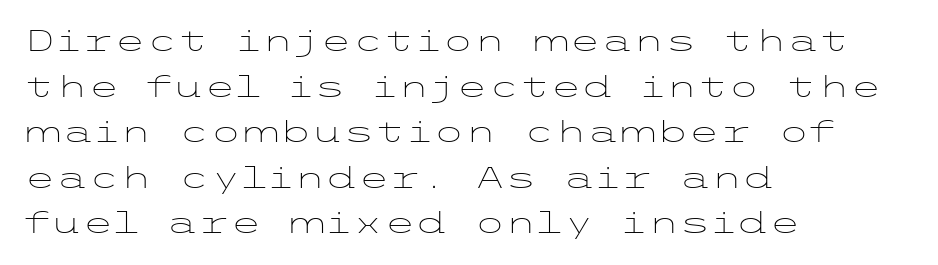
The image shows 29 px light, wide sans-serif type, upright; set left-aligned, normal line spacing (1.57x), normal letter spacing, not underlined; low stroke contrast and a medium x-height.
